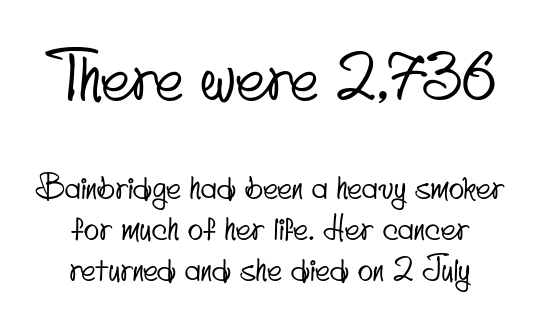
{"serif": "no", "width": "condensed", "stroke_contrast": "low", "x_height": "small", "monospaced": "no", "underline": "no", "line_spacing": "normal", "line_spacing_ratio": 1.28, "letter_spacing": "normal", "letter_spacing_em": 0.0, "larger_block": "first", "size_ratio": 1.97, "glyph_px": 63}
